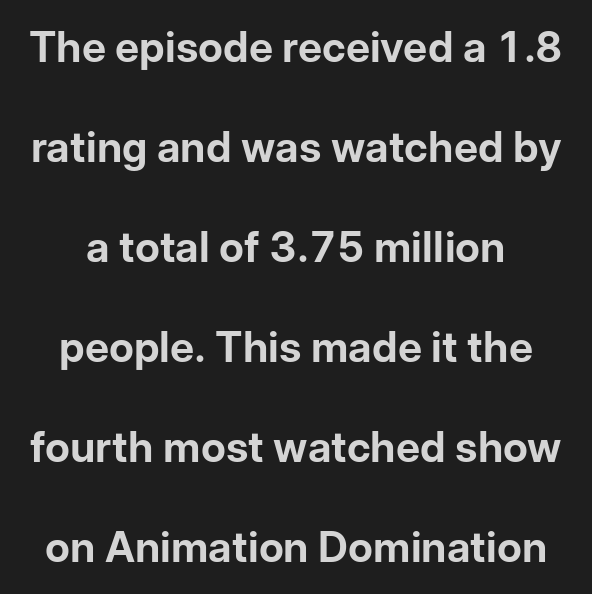
Q: Is the text bold? A: Yes.
Q: Is the text italic (slanted)? A: No, it is upright.
Q: Is the typeface a serif or a sans-serif typeface? A: Sans-serif.
Q: Is the text underlined? A: No.
Q: Is the spacing between letters normal or unusually wide? A: Normal.
Q: Is the spacing between lines tight, normal or loose? A: Loose.
Q: Width (condensed, normal, or wide)? A: Normal.
Q: Stroke contrast? A: Low.
Q: x-height? A: Medium.
Q: Monospaced? A: No.
